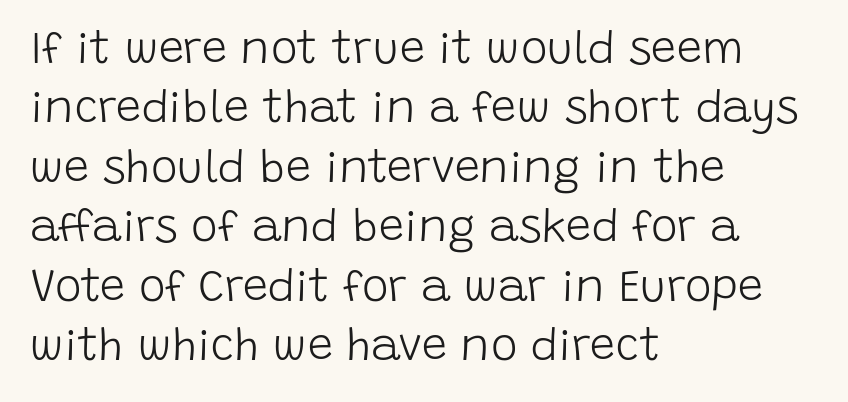
The characters display no serif detailing; their extremities are plain. No extra ink here — the face is not bold. Nothing unusual about the tracking: characters are spaced as the font intends. Honestly, the row spacing looks completely unremarkable.
